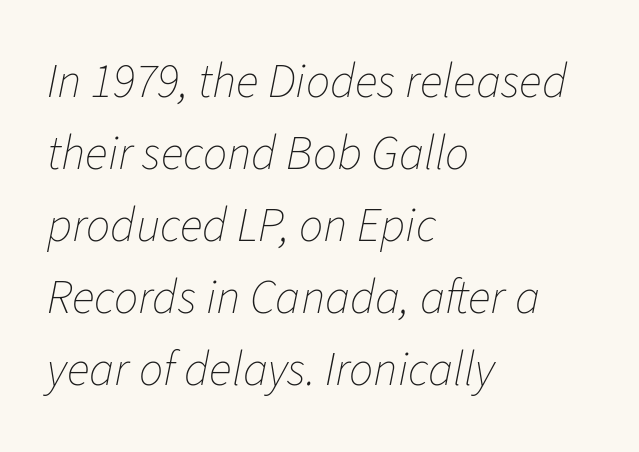
Letter spacing: default. In CSS terms this would be text-align: left. Yep, that's italic — everything's leaning. Do the characters align in a grid? No, the font is proportional.
